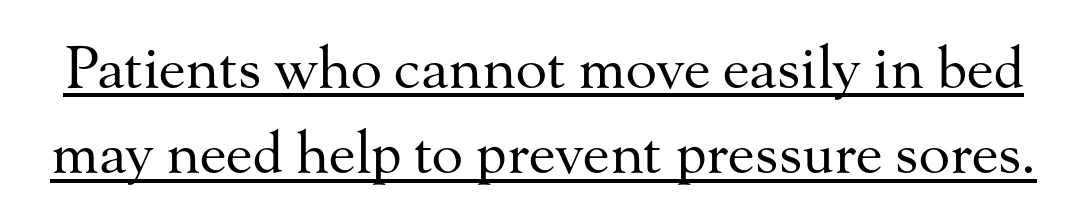
A normal amount of white space separates one row of letters from the next. Note the varied advance widths — an 'i' is clearly narrower than an 'm'. Glance below the letters and you will spot a drawn line. Stroke thickness stays within the range of a standard reading face or lighter. The font family rendered here belongs to the serif group.
